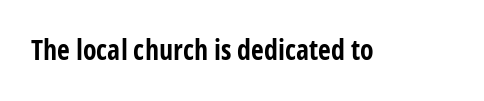
Is this a fixed-width face? No — the glyphs have proportional, varying widths. The face used here has the dense, thick strokes of a bold. The passage shown is not underscored anywhere. Examine the stroke ends and you'll find no serifs.
